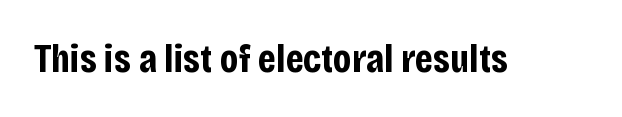
Q: Is the text bold? A: Yes.
Q: Is the text italic (slanted)? A: No, it is upright.
Q: Is the typeface a serif or a sans-serif typeface? A: Sans-serif.
Q: Is the text underlined? A: No.
Q: Is the spacing between letters normal or unusually wide? A: Normal.
Q: Width (condensed, normal, or wide)? A: Condensed.
Q: Stroke contrast? A: Low.
Q: x-height? A: Large.
Q: Monospaced? A: No.
